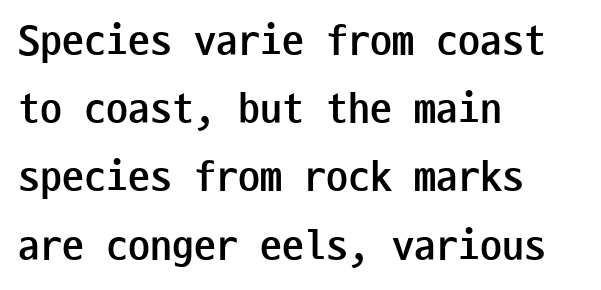
{"serif": "no", "italic": "no", "bold": "yes", "weight": "semibold", "width": "condensed", "stroke_contrast": "low", "x_height": "medium", "monospaced": "yes", "underline": "no", "align": "left", "line_spacing": "normal", "line_spacing_ratio": 1.55, "letter_spacing": "normal", "letter_spacing_em": 0.0, "glyph_px": 44}
